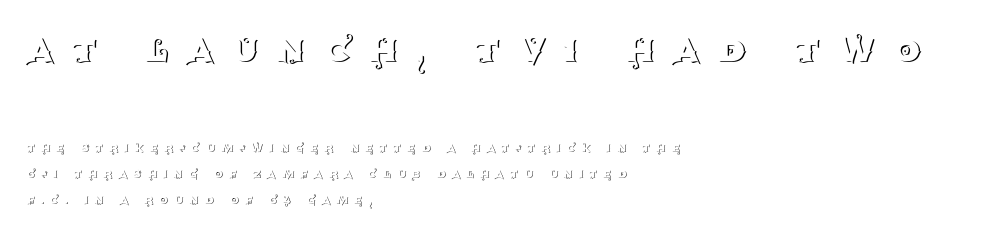
Anything drawn beneath the words? Only blank space. The letters in the upper block stand taller than those in the block below. Summary of weight: not heavy and not bold. Display-style spreading of the glyphs; the letterfit is very open.
